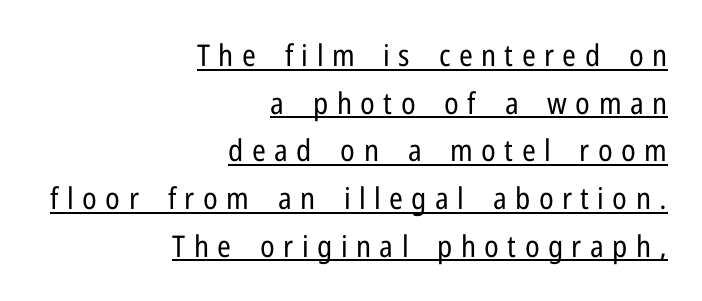
Q: Is the text bold? A: No.
Q: Is the text italic (slanted)? A: No, it is upright.
Q: Is the typeface a serif or a sans-serif typeface? A: Sans-serif.
Q: Is the text underlined? A: Yes.
Q: How is the paragraph aligned? A: Right-aligned.
Q: Is the spacing between letters normal or unusually wide? A: Unusually wide.
Q: Is the spacing between lines tight, normal or loose? A: Normal.
Q: Width (condensed, normal, or wide)? A: Condensed.
Q: Stroke contrast? A: Low.
Q: x-height? A: Medium.
Q: Monospaced? A: No.
